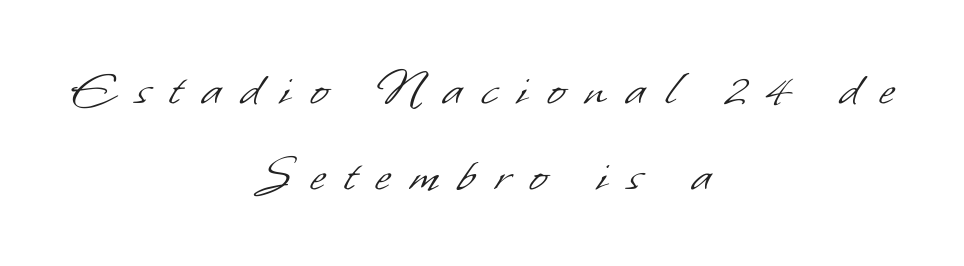
{"serif": "no", "bold": "no", "weight": "light", "width": "normal", "stroke_contrast": "low", "x_height": "small", "monospaced": "no", "underline": "no", "align": "center", "line_spacing": "normal", "line_spacing_ratio": 1.59, "letter_spacing": "wide", "letter_spacing_em": 0.37, "glyph_px": 54}
